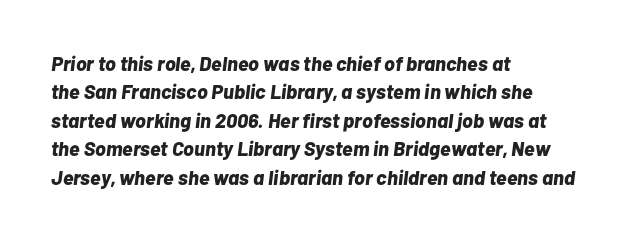
The image shows 20 px bold type, italic (leaning right); set left-aligned, normal line spacing (1.42x), normal letter spacing, not underlined.
